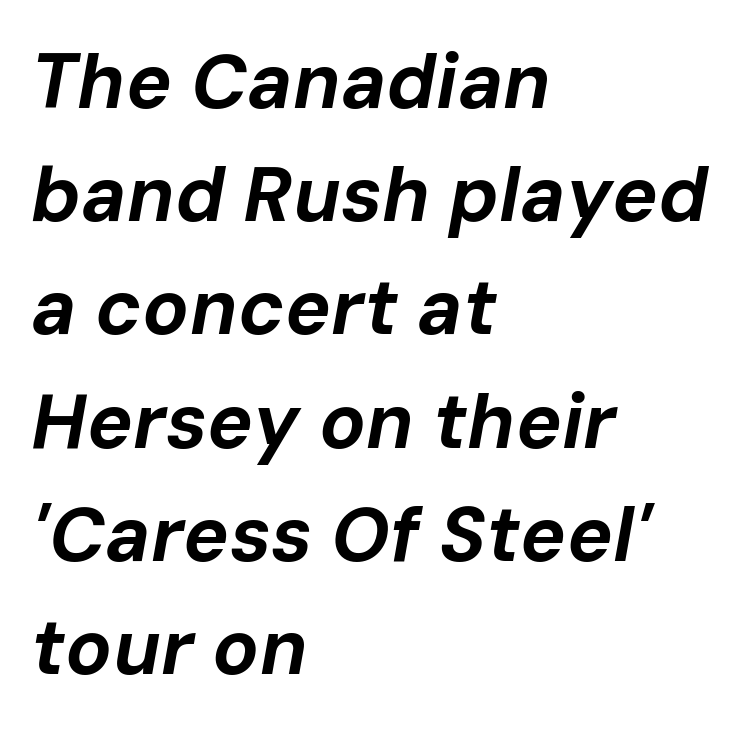
Q: Is the text bold? A: Yes.
Q: Is the text italic (slanted)? A: Yes, it leans right by about 10 degrees.
Q: Is the text underlined? A: No.
Q: How is the paragraph aligned? A: Left-aligned.
Q: Is the spacing between letters normal or unusually wide? A: Normal.
Q: Is the spacing between lines tight, normal or loose? A: Normal.
Q: Width (condensed, normal, or wide)? A: Normal.
Q: Stroke contrast? A: Low.
Q: x-height? A: Medium.
Q: Monospaced? A: No.
